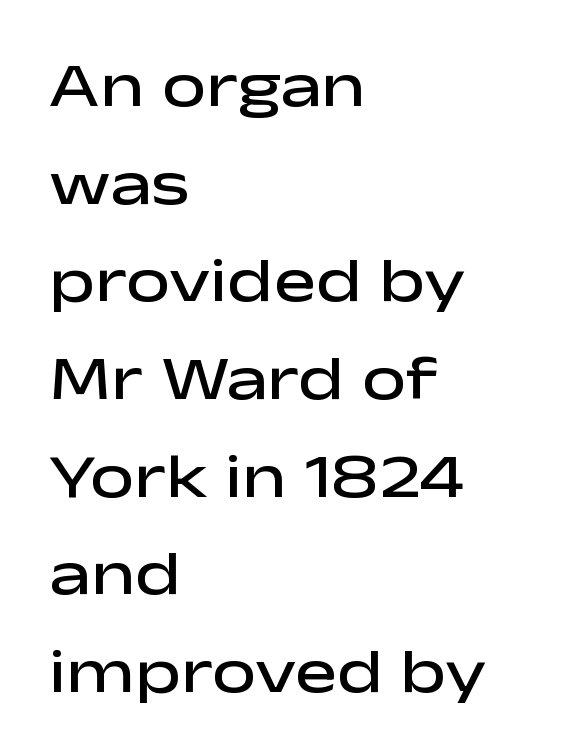
This sample has the flowing, uneven cadence of proportional lettering. Summary of vertical rhythm: regular, with standard interline spacing. This is the regular roman posture of the typeface. Between one letter and the next there's only the usual sliver of space. The specimen omits any rule beneath the text block's lines.
